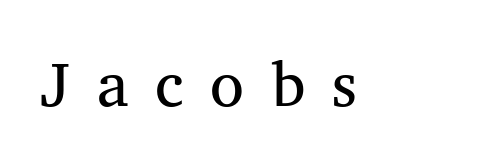
Q: Is the typeface a serif or a sans-serif typeface? A: Serif.
Q: Is the text underlined? A: No.
Q: Is the spacing between letters normal or unusually wide? A: Unusually wide.
Q: Width (condensed, normal, or wide)? A: Normal.
Q: Stroke contrast? A: Medium.
Q: x-height? A: Medium.
Q: Monospaced? A: No.
